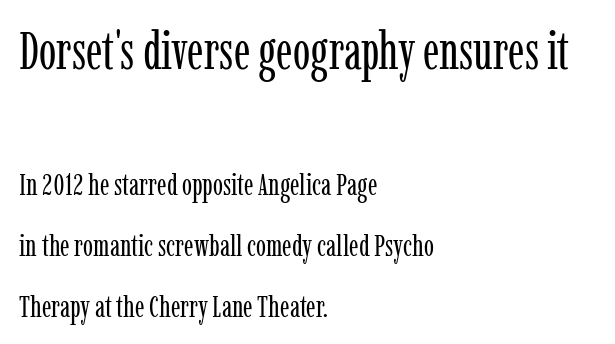
Q: Is the text bold? A: No.
Q: Is the text italic (slanted)? A: No, it is upright.
Q: Is the typeface a serif or a sans-serif typeface? A: Serif.
Q: Is the text underlined? A: No.
Q: How is the paragraph aligned? A: Left-aligned.
Q: Is the spacing between letters normal or unusually wide? A: Normal.
Q: Is the spacing between lines tight, normal or loose? A: Loose.
Q: Which block of text is set in a larger size, the first (top) or the second (bottom)? A: The first (top) one.
Q: Width (condensed, normal, or wide)? A: Condensed.
Q: Stroke contrast? A: Low.
Q: x-height? A: Medium.
Q: Monospaced? A: No.
